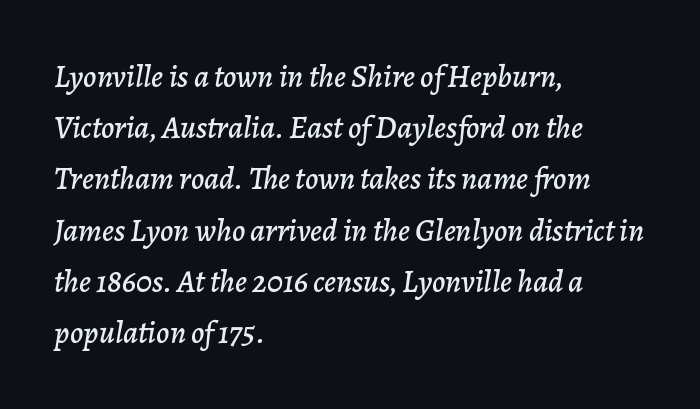
This sample has the flowing, uneven cadence of proportional lettering. Observe the ordinary spacing: letters are neighbours, not strangers. This rendering features lettering with no underline. Regular leading. In terms of posture, this sample is oblique.
